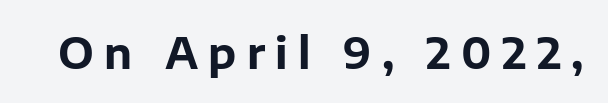
Q: Is the text bold? A: Yes.
Q: Is the text italic (slanted)? A: No, it is upright.
Q: Is the typeface a serif or a sans-serif typeface? A: Sans-serif.
Q: Is the text underlined? A: No.
Q: Is the spacing between letters normal or unusually wide? A: Unusually wide.
Q: Width (condensed, normal, or wide)? A: Normal.
Q: Stroke contrast? A: Low.
Q: x-height? A: Medium.
Q: Monospaced? A: No.
